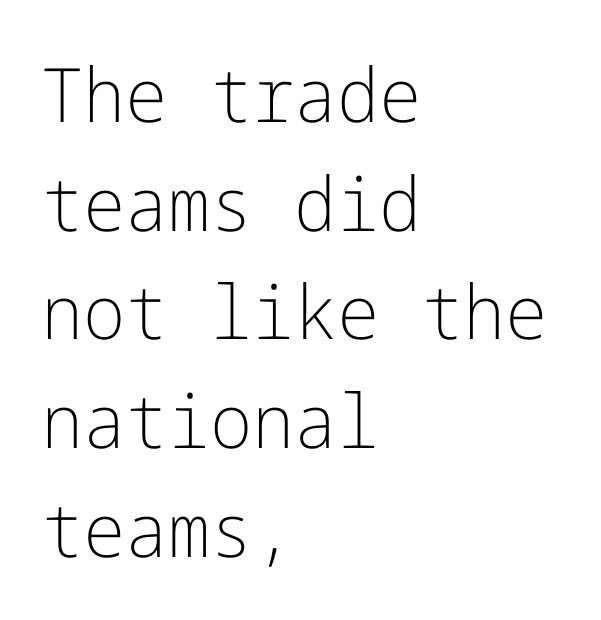
These lines sit exactly where default settings would place them. Grotesque or geometric, the face here clearly has no serifs. Short note: letters normally spaced. Any mark beneath the type? The region is blank. Style check: upright.
